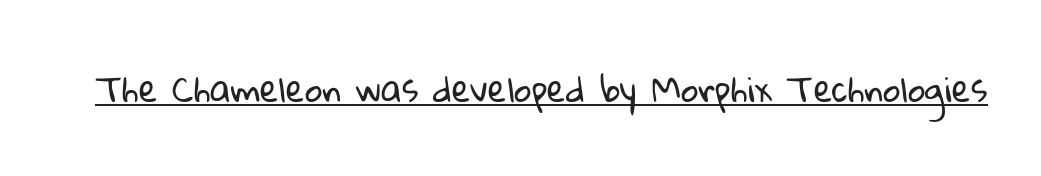
The image shows 34 px regular-weight sans-serif type; set normal letter spacing, underlined; low stroke contrast and a medium x-height.
